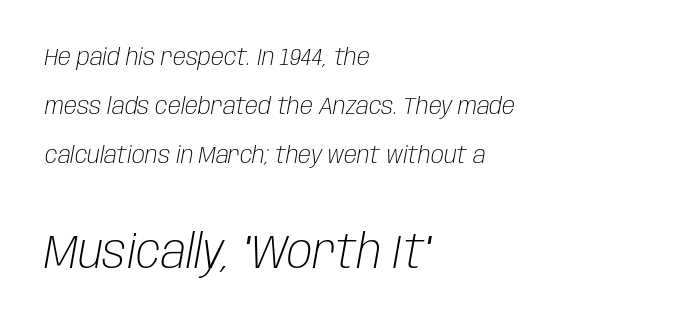
The image shows 47 px light, condensed type, italic (leaning right); set left-aligned, loose line spacing (2.05x), normal letter spacing, not underlined; the second (bottom) block is 1.96x larger; low stroke contrast and a large x-height.
